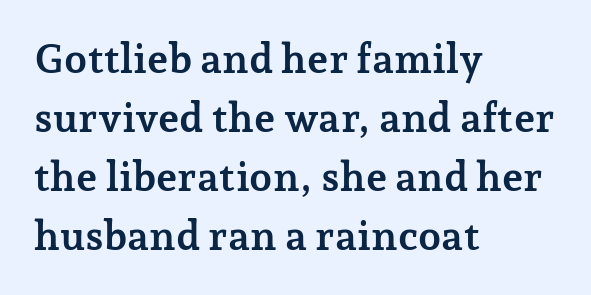
Leading: standard. Letterform terminals end in serifs throughout the passage. Note the varied advance widths — an 'i' is clearly narrower than an 'm'. On the weight axis this lands at bold, roughly 700.
